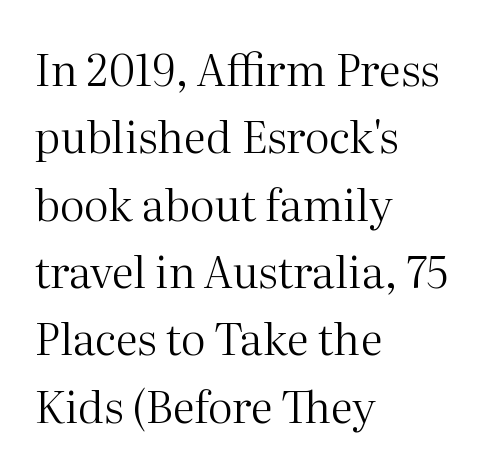
The text block is weighted toward the left margin, trailing off unevenly rightward. Typographically, this falls in the serif category. These lines sit exactly where default settings would place them. Each letter keeps its own natural width here, so spacing adapts to shape. A light-to-regular cut is what we see here. What stands out about the letter spacing? Nothing — it is the standard amount.
